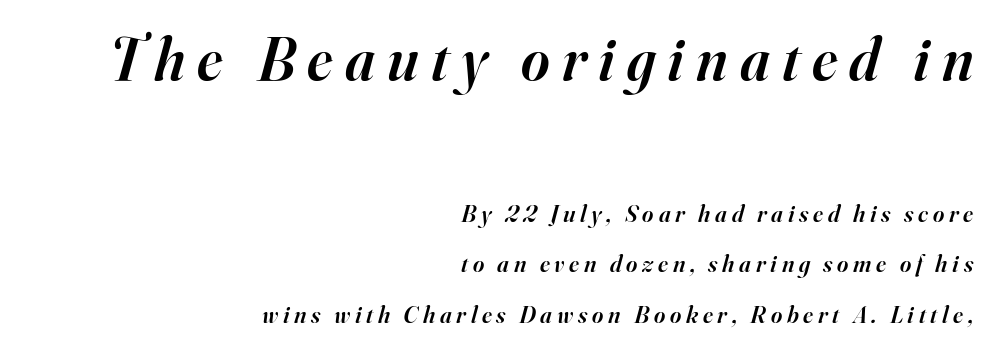
The image shows 61 px semibold serif type, italic (leaning right); set right-aligned, loose line spacing (2.11x), unusually wide letter spacing (+0.2 em), not underlined; the first (top) block is 2.54x larger; high stroke contrast and a small x-height.
